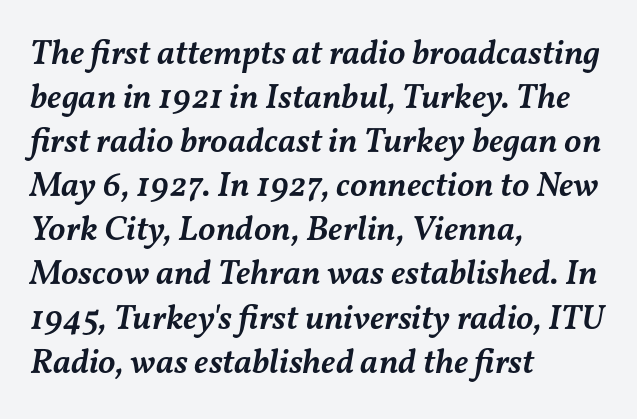
Q: Is the text bold? A: Semi-bold.
Q: Is the text italic (slanted)? A: Yes, it leans right by about 11 degrees.
Q: Is the text underlined? A: No.
Q: How is the paragraph aligned? A: Left-aligned.
Q: Is the spacing between letters normal or unusually wide? A: Normal.
Q: Is the spacing between lines tight, normal or loose? A: Normal.
Q: Width (condensed, normal, or wide)? A: Normal.
Q: Stroke contrast? A: Medium.
Q: x-height? A: Medium.
Q: Monospaced? A: No.
